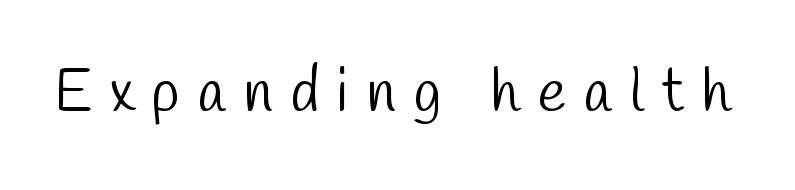
The strokes carry an ordinary text weight at most. Tracking value appears strongly positive — letters spread wide. Do the characters align in a grid? No, the font is proportional. The strip under each line holds only bare page. Examine the stroke ends and you'll find no serifs.
